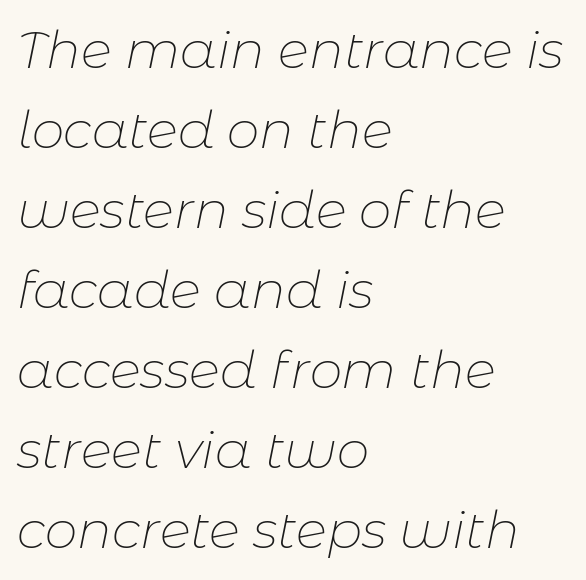
Think of a printed novel: that variable character pitch is what you see here. Descender tails drop into unmarked territory. Vertically, the passage feels balanced, rows spaced as you'd expect. No chunkiness to these letters — they're not bold. Observe the ordinary spacing: letters are neighbours, not strangers.
